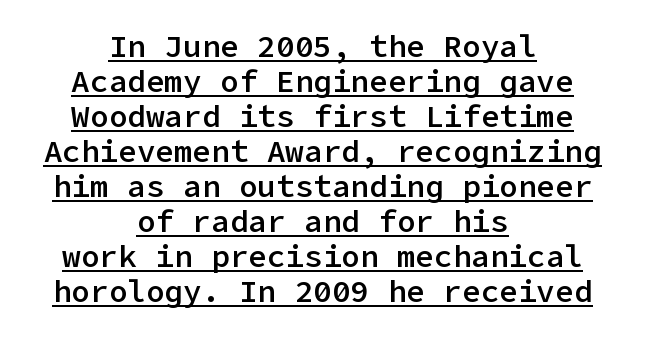
The image shows 31 px semibold sans-serif type, upright; set centered, tight line spacing (1.13x), normal letter spacing, underlined; low stroke contrast and a medium x-height.
